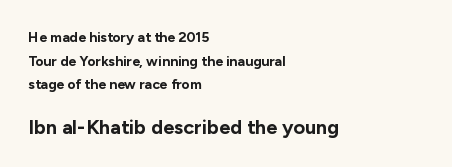
I'd describe the lettering as bold — thick and assertive. You can tell it's not italic because the verticals are truly vertical. Between these two stacked blocks, the lower one wins on size. Characters follow at the spacing the type designer built in. Evenly set lines give the paragraph a standard silhouette.
